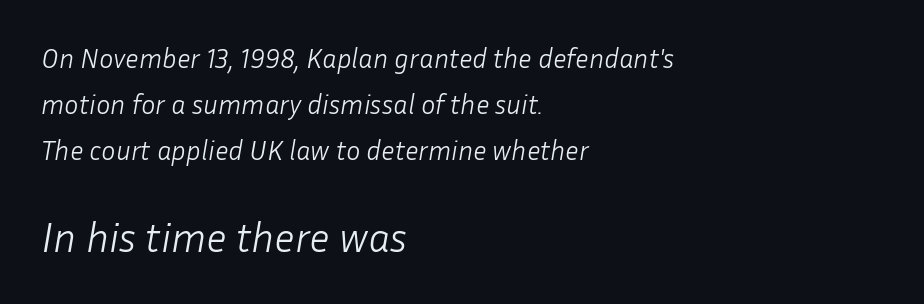
Q: Is the text bold? A: No.
Q: Is the text italic (slanted)? A: Yes, it leans right by about 10 degrees.
Q: Is the text underlined? A: No.
Q: How is the paragraph aligned? A: Left-aligned.
Q: Is the spacing between letters normal or unusually wide? A: Normal.
Q: Is the spacing between lines tight, normal or loose? A: Normal.
Q: Which block of text is set in a larger size, the first (top) or the second (bottom)? A: The second (bottom) one.
Q: Width (condensed, normal, or wide)? A: Normal.
Q: Stroke contrast? A: Low.
Q: x-height? A: Medium.
Q: Monospaced? A: No.
